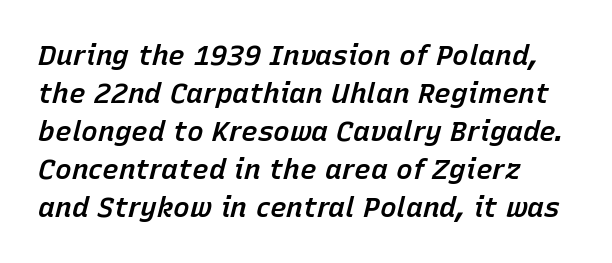
The text block is weighted toward the left margin, trailing off unevenly rightward. The font's italic variant was chosen for this text. Just letters on the line, the space beneath them empty. Bold? Not quite — semibold, heavier than regular but stopping short.
